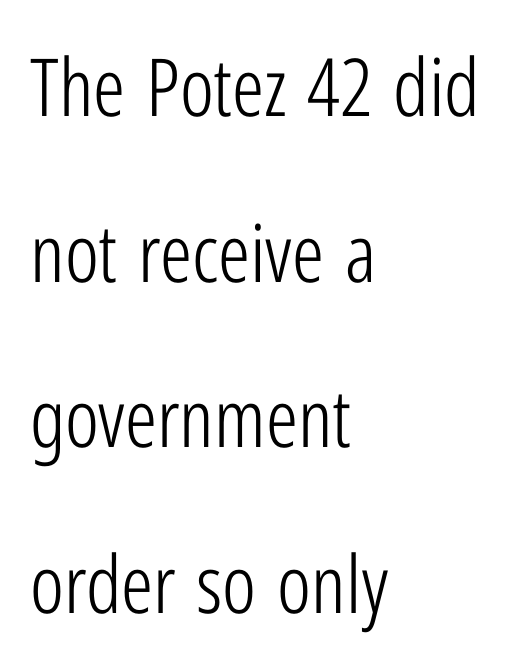
Q: Is the text bold? A: No.
Q: Is the text italic (slanted)? A: No, it is upright.
Q: Is the typeface a serif or a sans-serif typeface? A: Sans-serif.
Q: Is the text underlined? A: No.
Q: How is the paragraph aligned? A: Left-aligned.
Q: Is the spacing between letters normal or unusually wide? A: Normal.
Q: Is the spacing between lines tight, normal or loose? A: Loose.
Q: Width (condensed, normal, or wide)? A: Condensed.
Q: Stroke contrast? A: Low.
Q: x-height? A: Medium.
Q: Monospaced? A: No.
